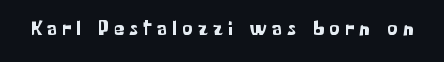
Ordinary non-slanted type is in use. Anything drawn beneath the words? Only blank space. Spacing between characters has been opened up far beyond the box default.
